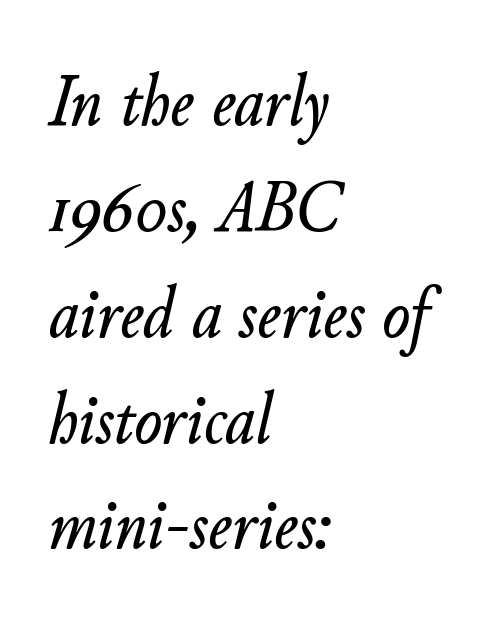
Q: Is the text italic (slanted)? A: Yes, it leans right by about 11 degrees.
Q: Is the text underlined? A: No.
Q: How is the paragraph aligned? A: Left-aligned.
Q: Is the spacing between letters normal or unusually wide? A: Normal.
Q: Is the spacing between lines tight, normal or loose? A: Normal.
Q: Width (condensed, normal, or wide)? A: Normal.
Q: Stroke contrast? A: Low.
Q: x-height? A: Small.
Q: Monospaced? A: No.
